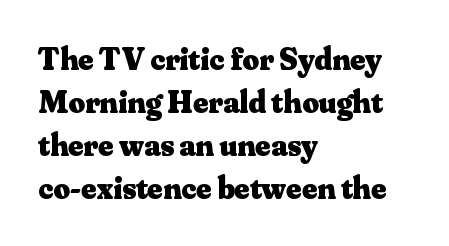
{"serif": "yes", "italic": "no", "bold": "yes", "weight": "heavy", "width": "normal", "stroke_contrast": "medium", "x_height": "small", "monospaced": "no", "underline": "no", "align": "left", "line_spacing": "normal", "line_spacing_ratio": 1.34, "letter_spacing": "normal", "letter_spacing_em": 0.0, "glyph_px": 32}
